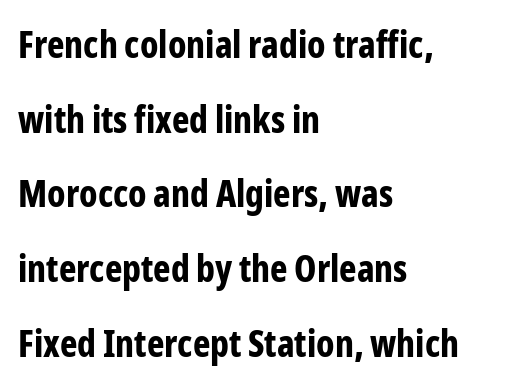
Q: Is the text bold? A: Yes.
Q: Is the text italic (slanted)? A: No, it is upright.
Q: Is the typeface a serif or a sans-serif typeface? A: Sans-serif.
Q: Is the text underlined? A: No.
Q: How is the paragraph aligned? A: Left-aligned.
Q: Is the spacing between letters normal or unusually wide? A: Normal.
Q: Is the spacing between lines tight, normal or loose? A: Loose.
Q: Width (condensed, normal, or wide)? A: Condensed.
Q: Stroke contrast? A: Low.
Q: x-height? A: Medium.
Q: Monospaced? A: No.
